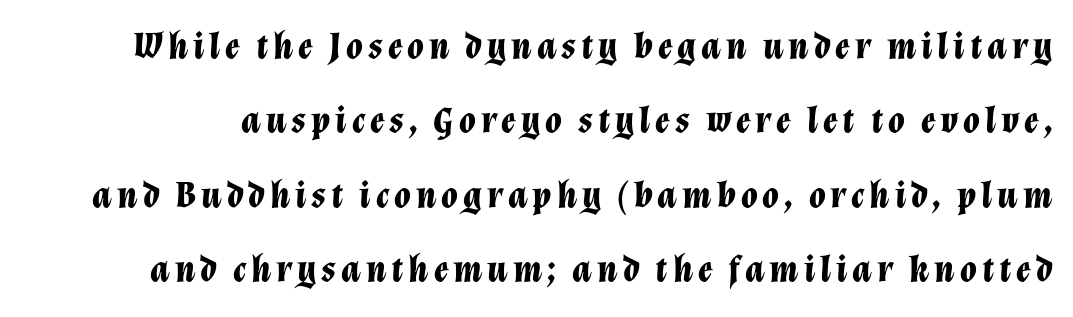
Regarding leading, the lines here are spaced well apart. This sample has the flowing, uneven cadence of proportional lettering. The glyphs are unaccompanied by any horizontal stroke below them. Is the type slanted? Yes — the strokes lean at a clear angle. Stroke thickness is high; the sample reads as a true bold.
